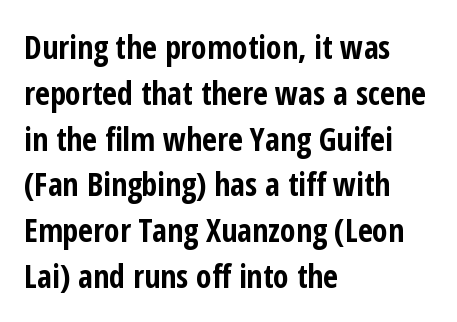
{"serif": "no", "italic": "no", "bold": "yes", "weight": "bold", "width": "condensed", "stroke_contrast": "low", "x_height": "medium", "monospaced": "no", "underline": "no", "align": "left", "line_spacing": "normal", "line_spacing_ratio": 1.43, "letter_spacing": "normal", "letter_spacing_em": 0.0, "glyph_px": 32}
